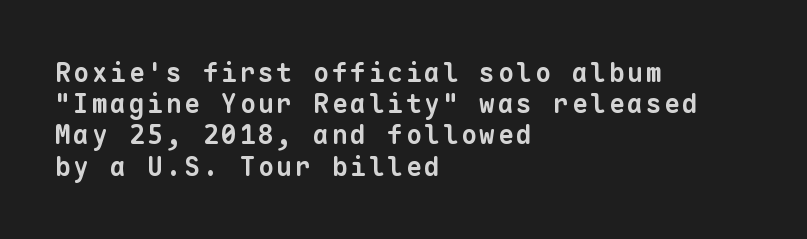
This rendering uses left alignment, leaving the right contour irregular. As a designer I'd log this as weight 700, bold. Each row of text sits above clean, open space.
